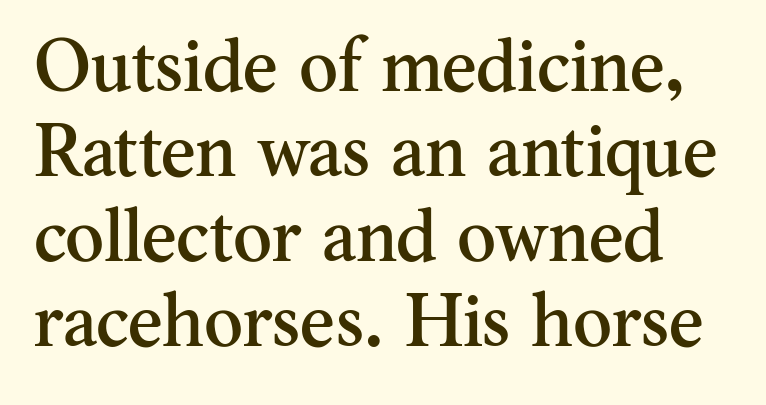
The image shows 74 px serif type, upright; set tight line spacing (1.15x), normal letter spacing, not underlined; medium stroke contrast and a small x-height.
